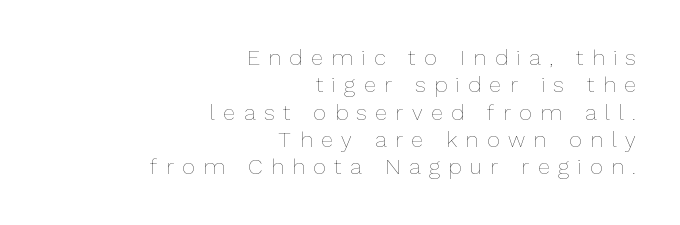
{"italic": "no", "bold": "no", "underline": "no", "align": "right", "line_spacing_ratio": 1.24, "letter_spacing": "wide", "letter_spacing_em": 0.39, "glyph_px": 22}
